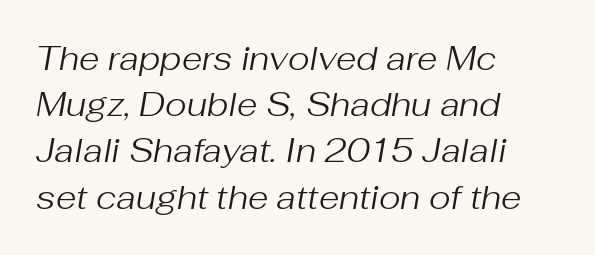
The image shows 33 px regular-weight type, italic (leaning right); set left-aligned, normal line spacing (1.4x), normal letter spacing, not underlined; medium stroke contrast and a medium x-height.
